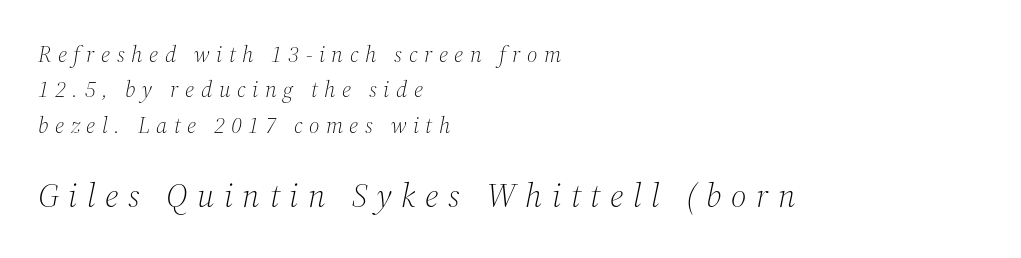
The type family on display is of the serif kind. Caption: expanded tracking, letters set apart. Does the leading feel generous? No, just average. A typesetter would call this proportional, since set widths differ per character. Which margin do the lines hug? The left one — the right edge is uneven.
